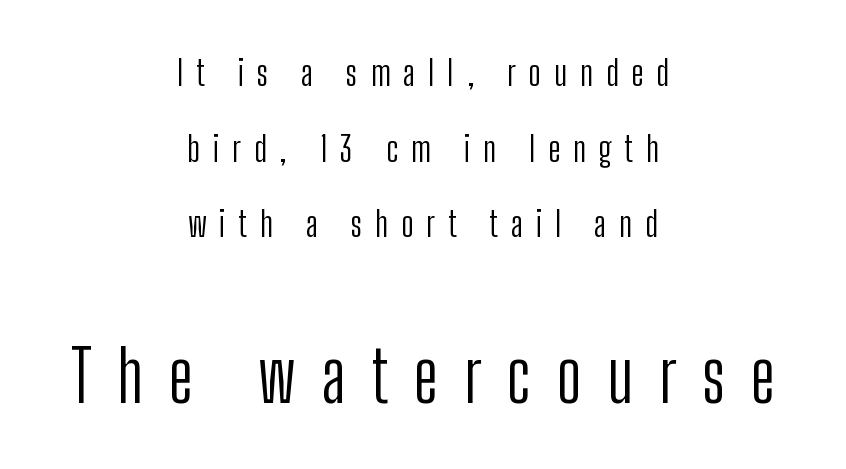
The image shows 70 px light, condensed sans-serif type, upright; set centered, loose line spacing (2.16x), unusually wide letter spacing (+0.37 em), not underlined; the second (bottom) block is 2.0x larger; low stroke contrast and a medium x-height.
